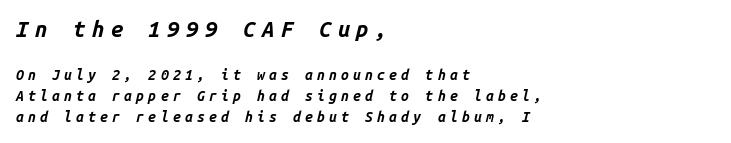
{"italic": "yes", "lean": "right", "slant_degrees": 14, "bold": "yes", "underline": "no", "align": "left", "line_spacing": "normal", "line_spacing_ratio": 1.49, "letter_spacing": "wide", "letter_spacing_em": 0.3, "larger_block": "first", "size_ratio": 1.57, "glyph_px": 22}
